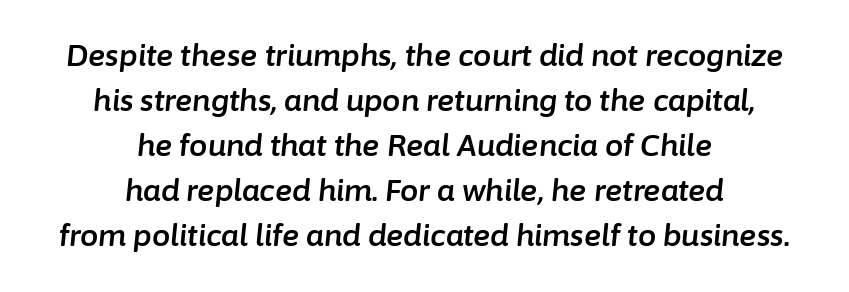
A typesetter would call this proportional, since set widths differ per character. Evenly set lines give the paragraph a standard silhouette. Typeset on center — no edge is straight. Descender tails drop into unmarked territory. Slanted lettering throughout. Observe the ordinary spacing: letters are neighbours, not strangers.
